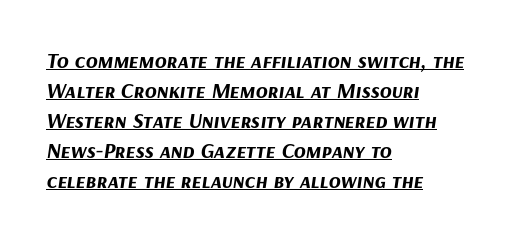
The image shows 22 px bold type, italic (leaning right); set left-aligned, normal line spacing (1.36x), normal letter spacing, underlined.
